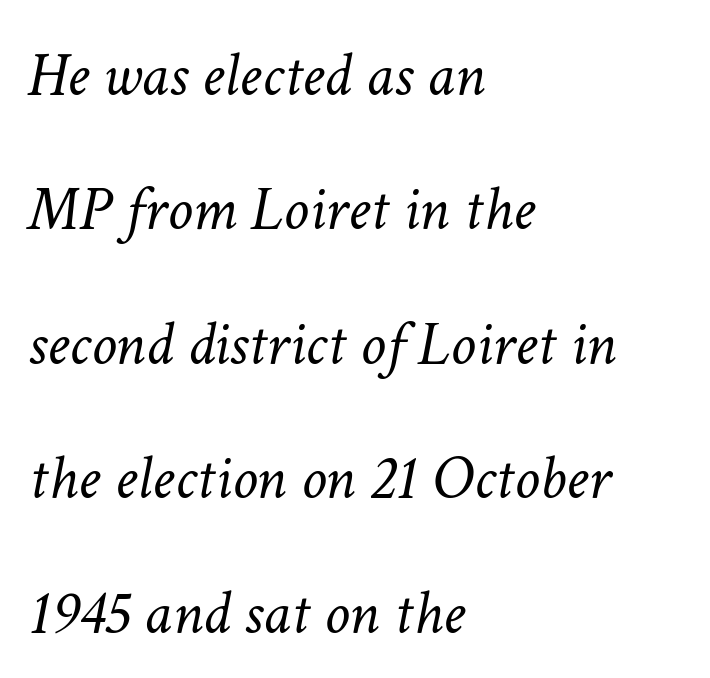
The image shows 64 px light type, italic (leaning right); set left-aligned, loose line spacing (2.1x), normal letter spacing, not underlined; low stroke contrast and a medium x-height.
